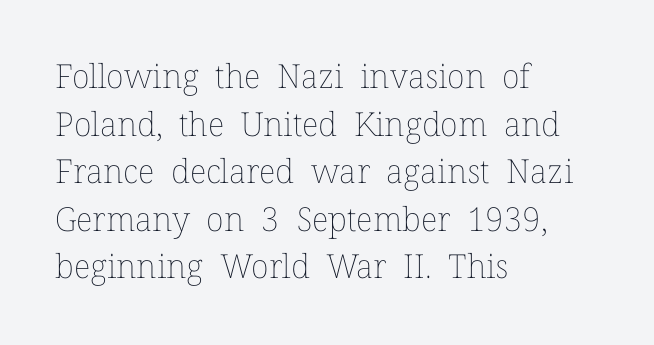
The image shows 33 px thin type, upright; set left-aligned, normal line spacing (1.44x), normal letter spacing, not underlined; low stroke contrast and a medium x-height.
